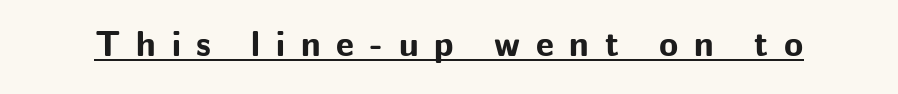
If you drew a line through each stem, it would be perfectly vertical. Does the weight exceed regular? Yes, all the way to bold. To sum up the face: it is a sans, with no serifs. Do the characters align in a grid? No, the font is proportional. In designer terms, the underline attribute is active on this setting. Tracking value appears strongly positive — letters spread wide.
